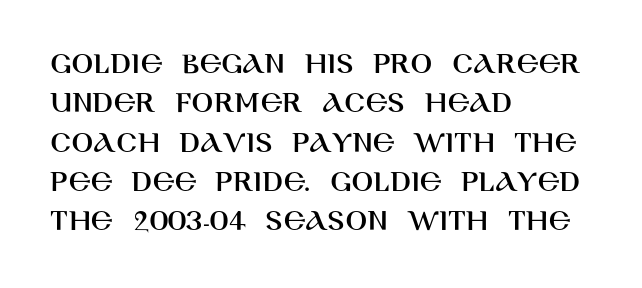
The image shows 32 px sans-serif type, upright; set left-aligned, line spacing 1.23x, normal letter spacing, not underlined; high stroke contrast and a large x-height.
